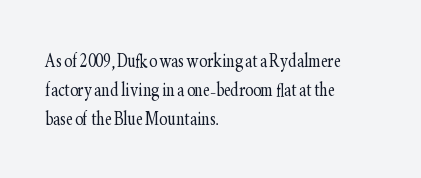
The strokes carry an ordinary text weight at most. Default kerning and tracking; the words read as compact shapes. The gap between lines stays unmarked. Does the lettering tilt? It doesn't — this is upright.
